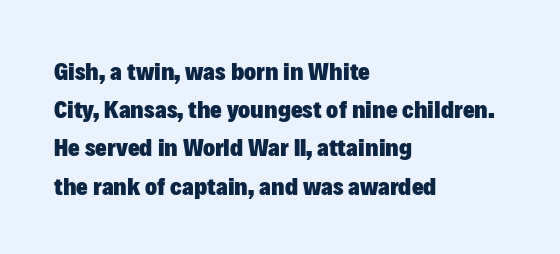
Lines of text with bare space underneath. Quick note: interline space is typical. The line texture is even and compact thanks to regular tracking. The letters stand straight up with perfectly vertical stems. I'd describe the lettering as bold — thick and assertive.
